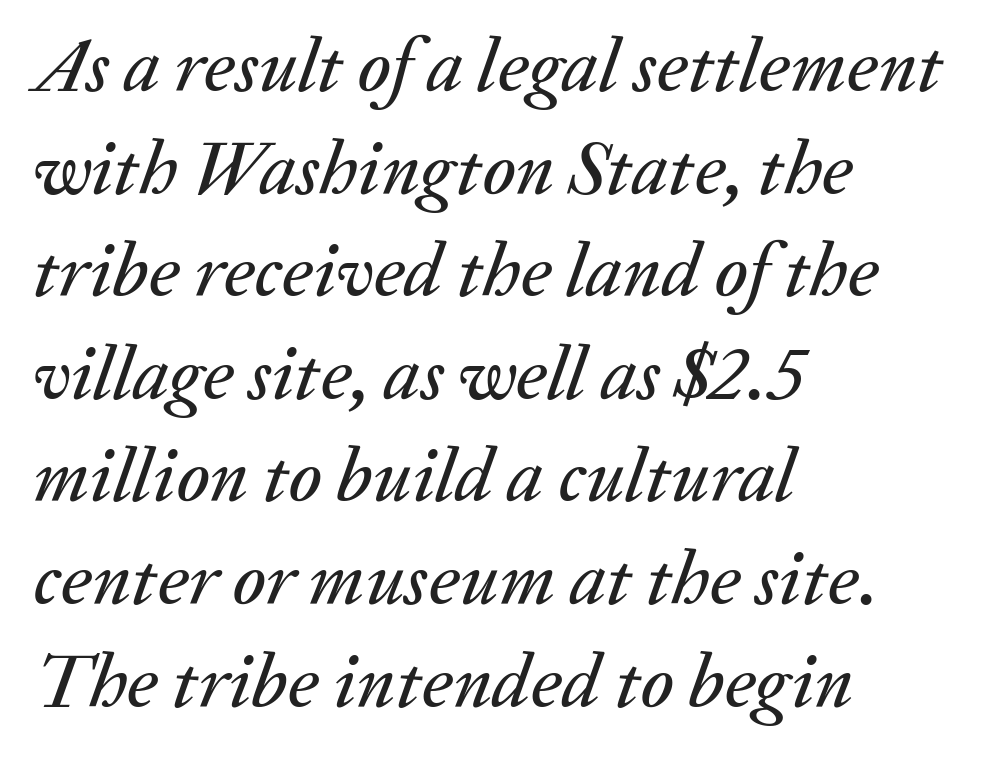
{"italic": "yes", "lean": "right", "slant_degrees": 20, "width": "normal", "stroke_contrast": "medium", "x_height": "medium", "monospaced": "no", "underline": "no", "align": "left", "line_spacing": "normal", "line_spacing_ratio": 1.35, "letter_spacing": "normal", "letter_spacing_em": 0.0, "glyph_px": 76}
